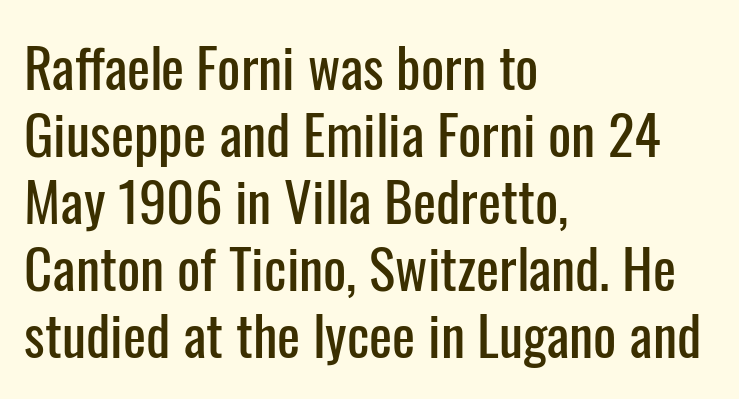
The image shows 55 px condensed sans-serif type, upright; set left-aligned, line spacing 1.22x, normal letter spacing, not underlined; low stroke contrast and a medium x-height.
